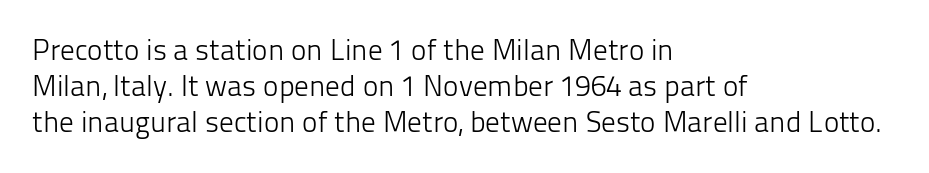
Q: Is the text bold? A: No.
Q: Is the text italic (slanted)? A: No, it is upright.
Q: Is the typeface a serif or a sans-serif typeface? A: Sans-serif.
Q: Is the text underlined? A: No.
Q: How is the paragraph aligned? A: Left-aligned.
Q: Is the spacing between letters normal or unusually wide? A: Normal.
Q: Is the spacing between lines tight, normal or loose? A: Normal.
Q: Width (condensed, normal, or wide)? A: Normal.
Q: Stroke contrast? A: Low.
Q: x-height? A: Medium.
Q: Monospaced? A: No.
